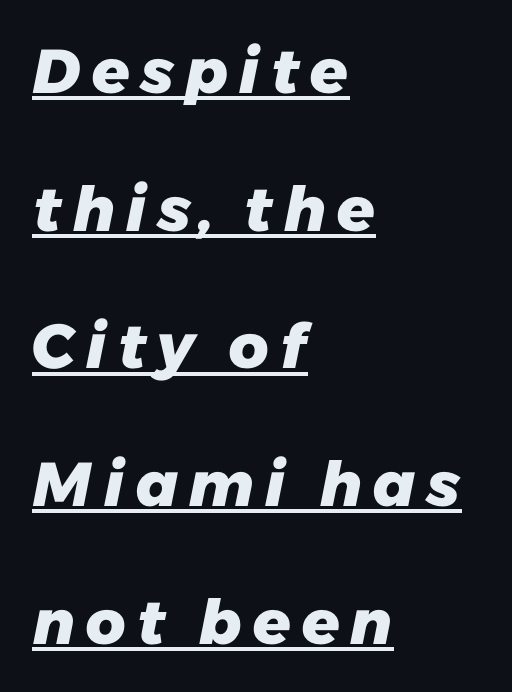
Q: Is the text bold? A: Yes.
Q: Is the typeface a serif or a sans-serif typeface? A: Sans-serif.
Q: Is the text underlined? A: Yes.
Q: How is the paragraph aligned? A: Left-aligned.
Q: Is the spacing between lines tight, normal or loose? A: Loose.
Q: Width (condensed, normal, or wide)? A: Normal.
Q: Stroke contrast? A: Low.
Q: x-height? A: Medium.
Q: Monospaced? A: No.
